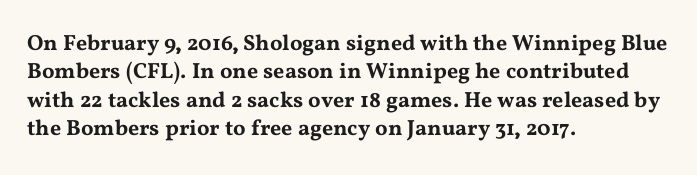
Q: Is the text italic (slanted)? A: No, it is upright.
Q: Is the text underlined? A: No.
Q: How is the paragraph aligned? A: Left-aligned.
Q: Is the spacing between letters normal or unusually wide? A: Normal.
Q: Is the spacing between lines tight, normal or loose? A: Normal.
